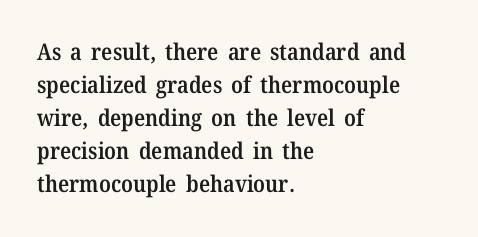
The image shows 23 px text type, upright; set left-aligned, normal line spacing (1.43x), normal letter spacing, not underlined.
